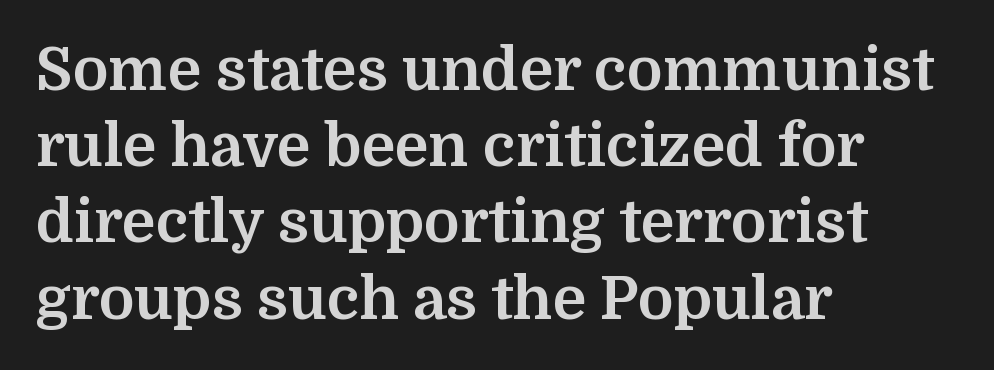
The image shows 60 px bold serif type, upright; set left-aligned, normal line spacing (1.27x), normal letter spacing, not underlined; medium stroke contrast and a medium x-height.
